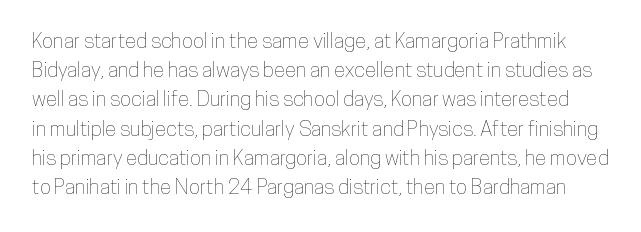
Tracking here is standard; glyphs follow each other at the usual distance. Only glyphs here, with clear space below each row. Regarding leading, the lines here are spaced in the standard way. The type sits square on the baseline with zero lean.
